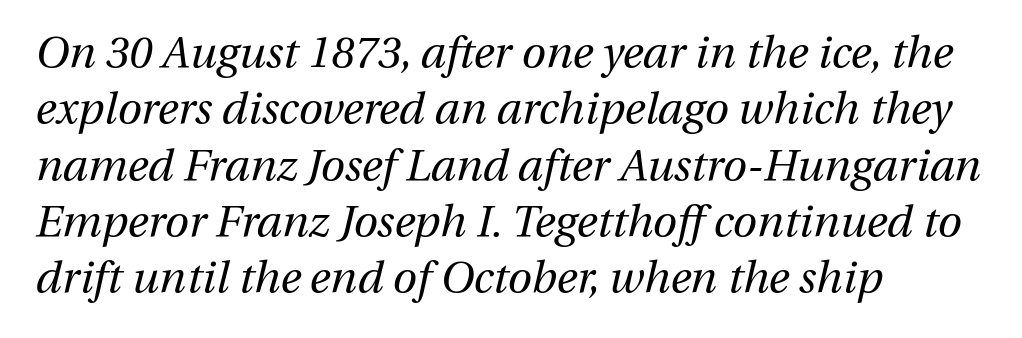
Q: Is the text bold? A: No.
Q: Is the text italic (slanted)? A: Yes, it leans right by about 13 degrees.
Q: Is the text underlined? A: No.
Q: How is the paragraph aligned? A: Left-aligned.
Q: Is the spacing between letters normal or unusually wide? A: Normal.
Q: Is the spacing between lines tight, normal or loose? A: Normal.
Q: Width (condensed, normal, or wide)? A: Normal.
Q: Stroke contrast? A: Medium.
Q: x-height? A: Medium.
Q: Monospaced? A: No.
